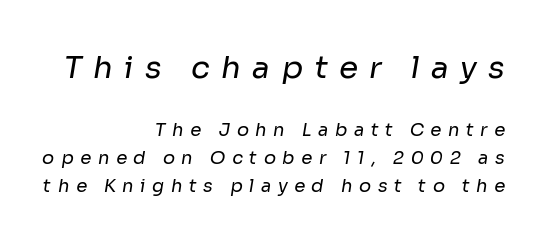
{"serif": "no", "bold": "no", "weight": "regular", "width": "normal", "stroke_contrast": "low", "x_height": "medium", "monospaced": "no", "underline": "no", "align": "right", "line_spacing": "normal", "line_spacing_ratio": 1.55, "letter_spacing": "wide", "letter_spacing_em": 0.36, "larger_block": "first", "size_ratio": 1.72, "glyph_px": 31}
